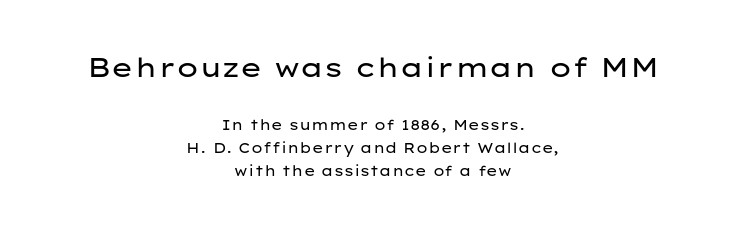
Q: Is the text bold? A: No.
Q: Is the text italic (slanted)? A: No, it is upright.
Q: Is the text underlined? A: No.
Q: How is the paragraph aligned? A: Centered.
Q: Is the spacing between letters normal or unusually wide? A: Normal.
Q: Is the spacing between lines tight, normal or loose? A: Normal.
Q: Which block of text is set in a larger size, the first (top) or the second (bottom)? A: The first (top) one.
